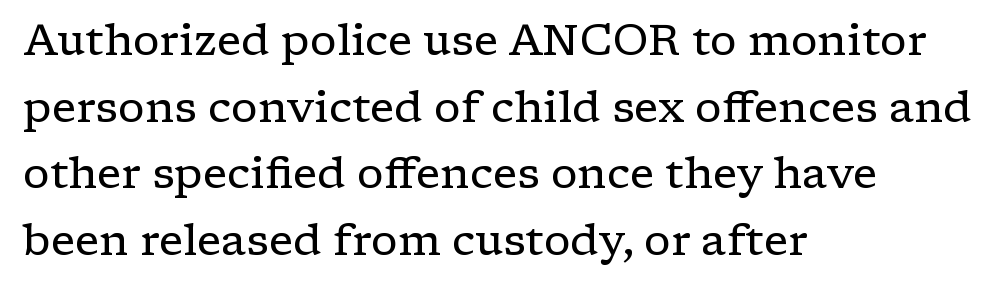
Q: Is the text bold? A: No.
Q: Is the text italic (slanted)? A: No, it is upright.
Q: Is the typeface a serif or a sans-serif typeface? A: Serif.
Q: Is the text underlined? A: No.
Q: How is the paragraph aligned? A: Left-aligned.
Q: Is the spacing between letters normal or unusually wide? A: Normal.
Q: Is the spacing between lines tight, normal or loose? A: Normal.
Q: Width (condensed, normal, or wide)? A: Wide.
Q: Stroke contrast? A: Low.
Q: x-height? A: Medium.
Q: Monospaced? A: No.
